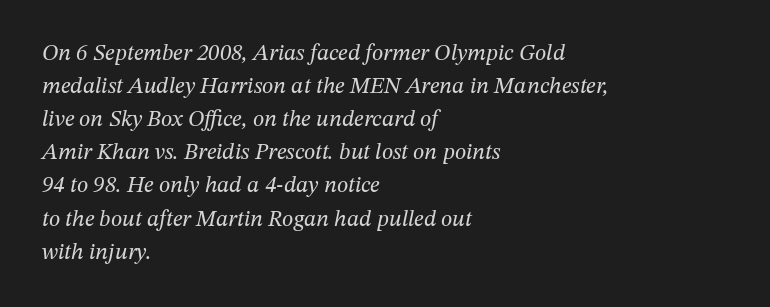
Q: Is the text bold? A: No.
Q: Is the text italic (slanted)? A: Yes, it leans right by about 12 degrees.
Q: Is the text underlined? A: No.
Q: How is the paragraph aligned? A: Left-aligned.
Q: Is the spacing between letters normal or unusually wide? A: Normal.
Q: Is the spacing between lines tight, normal or loose? A: Normal.
